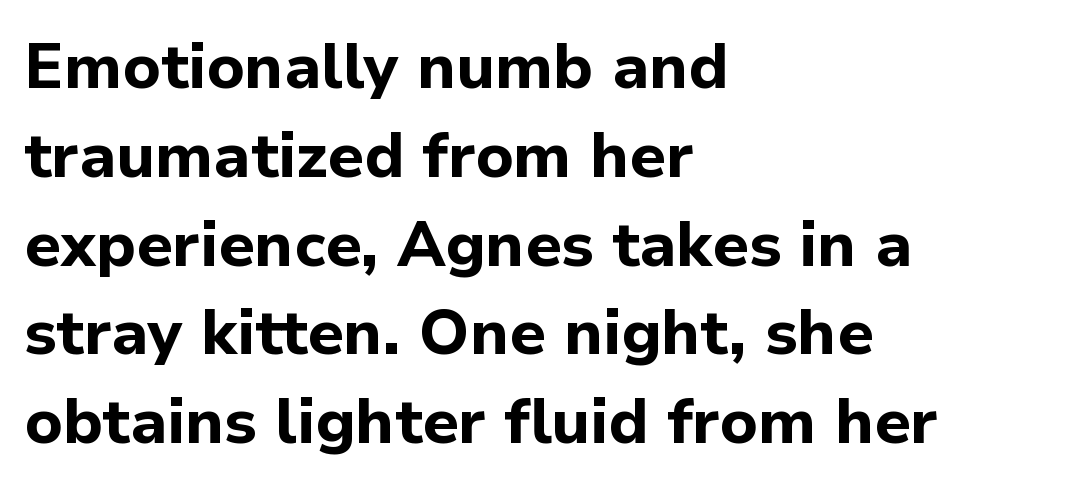
If you drew a line through each stem, it would be perfectly vertical. Layout note: lines flush left. Look at the tracking — it's just the regular setting, nothing added. Here the designer chose a conventional face with non-uniform glyph widths.
